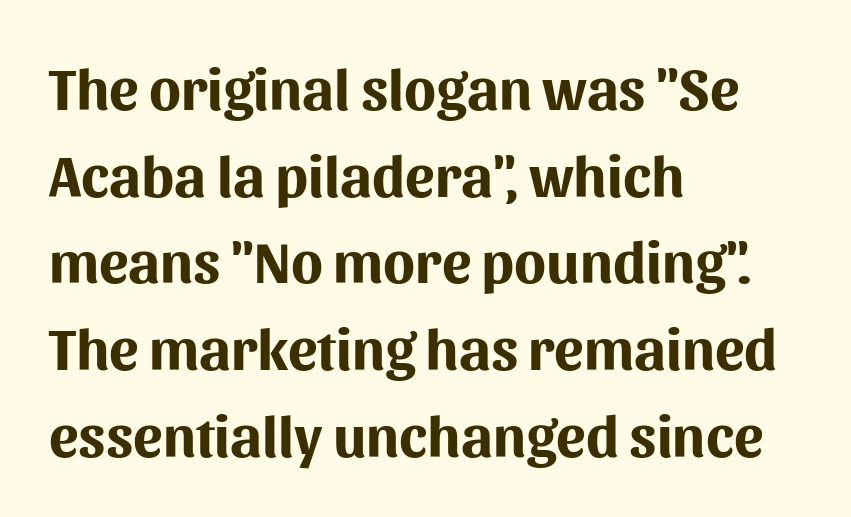
Q: Is the text bold? A: Yes.
Q: Is the text italic (slanted)? A: No, it is upright.
Q: Is the typeface a serif or a sans-serif typeface? A: Sans-serif.
Q: Is the text underlined? A: No.
Q: How is the paragraph aligned? A: Left-aligned.
Q: Is the spacing between letters normal or unusually wide? A: Normal.
Q: Is the spacing between lines tight, normal or loose? A: Normal.
Q: Width (condensed, normal, or wide)? A: Normal.
Q: Stroke contrast? A: Medium.
Q: x-height? A: Medium.
Q: Monospaced? A: No.
